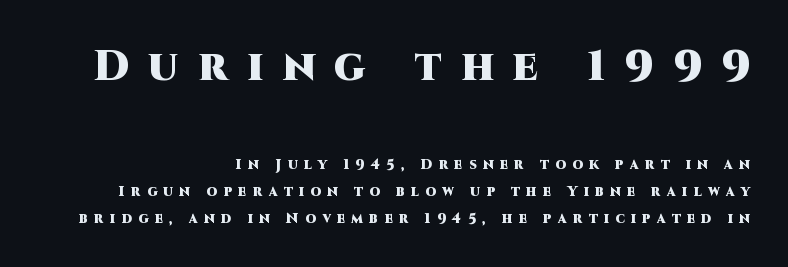
The image shows 43 px heavy sans-serif type, upright; set right-aligned, loose line spacing (1.92x), unusually wide letter spacing (+0.45 em), not underlined; the first (top) block is 3.07x larger; high stroke contrast and a large x-height.
